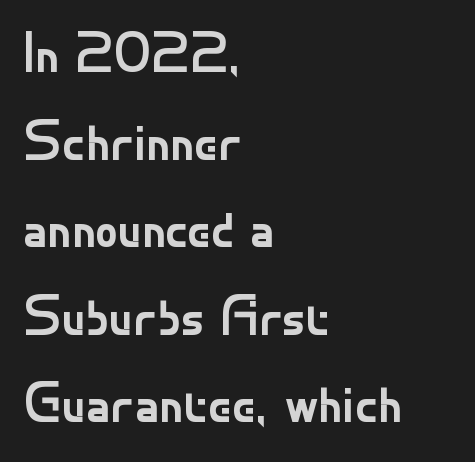
Each letter's strokes conclude bluntly, with no projecting serifs. A student would call this left alignment; a typographer would say flush left, rag right. The baseline area is clear. On a weight scale, this lands at 450 or below. Baseline-to-baseline distance is the conventional proportion of letter height.
